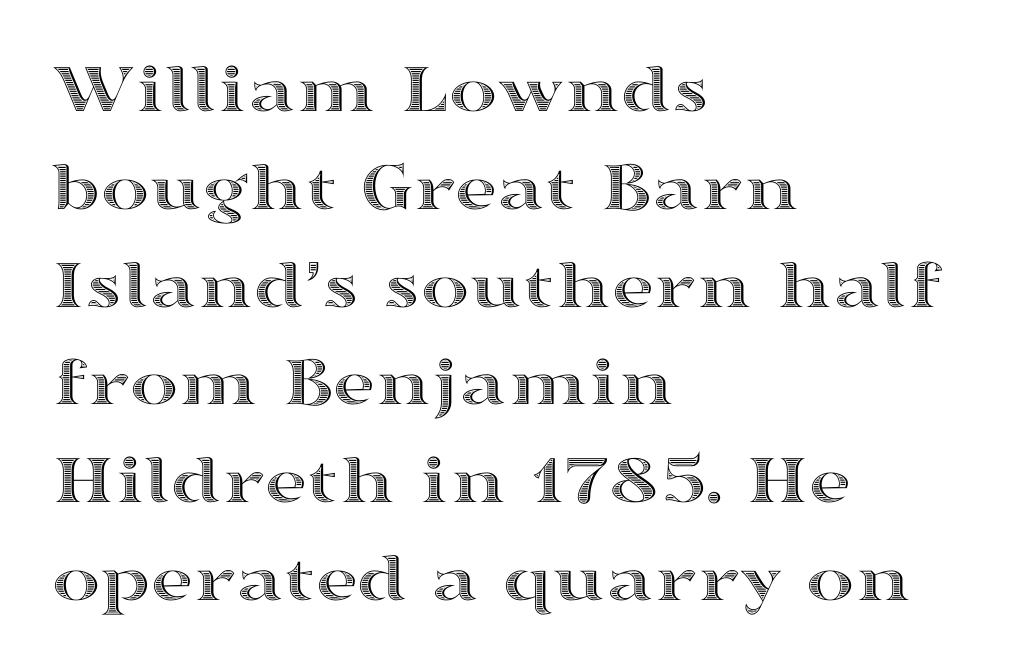
The image shows 73 px wide type, upright; set left-aligned, normal line spacing (1.34x), normal letter spacing, not underlined; a medium x-height.
